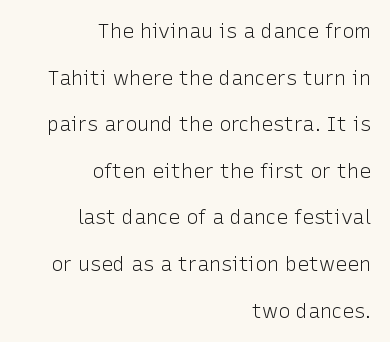
Q: Is the text bold? A: No.
Q: Is the text italic (slanted)? A: No, it is upright.
Q: Is the text underlined? A: No.
Q: How is the paragraph aligned? A: Right-aligned.
Q: Is the spacing between letters normal or unusually wide? A: Normal.
Q: Is the spacing between lines tight, normal or loose? A: Loose.
